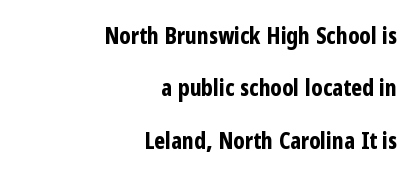
The foot of each line stays bare and open. Compared with a flush-left layout, this one pins lines to the opposite, right side. Italic: no, the glyphs are upright roman. Bold? Absolutely — the strokes are thick and heavy.
